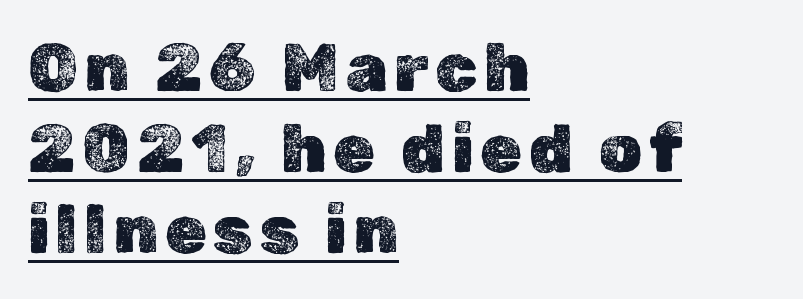
The image shows 67 px text type, upright; set left-aligned, line spacing 1.21x, underlined; a medium x-height.
